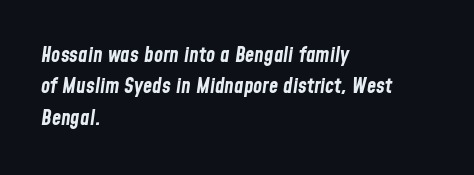
Q: Is the text bold? A: Yes.
Q: Is the text italic (slanted)? A: Yes, it leans right by about 8 degrees.
Q: Is the text underlined? A: No.
Q: How is the paragraph aligned? A: Left-aligned.
Q: Is the spacing between letters normal or unusually wide? A: Normal.
Q: Is the spacing between lines tight, normal or loose? A: Normal.
